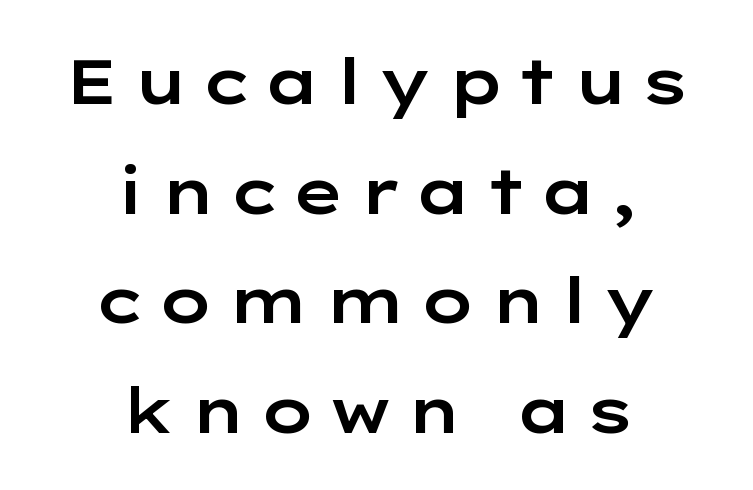
The letters advance in unequal steps, a hallmark of proportional type. Serif or sans? Sans — the stroke terminals are bare. A centered setting, common on invitations and titles, is used for this passage. The gap between lines stays unmarked. Style check: upright.
